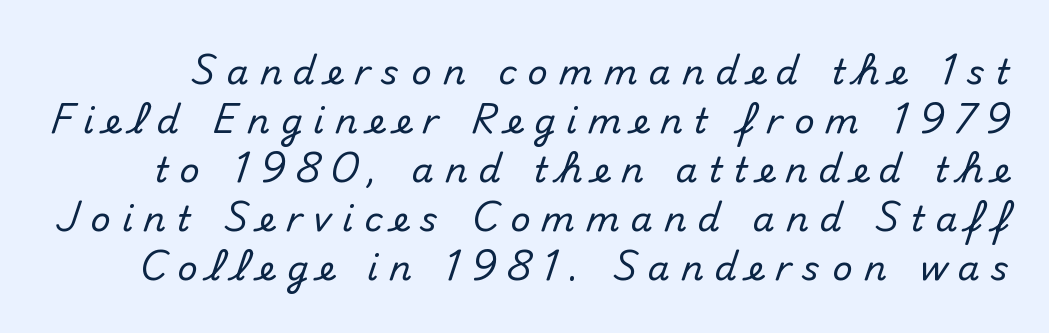
Q: Is the text italic (slanted)? A: Yes.
Q: Is the typeface a serif or a sans-serif typeface? A: Sans-serif.
Q: Is the text underlined? A: No.
Q: Is the spacing between letters normal or unusually wide? A: Unusually wide.
Q: Is the spacing between lines tight, normal or loose? A: Normal.
Q: Width (condensed, normal, or wide)? A: Normal.
Q: Stroke contrast? A: Medium.
Q: x-height? A: Small.
Q: Monospaced? A: No.
